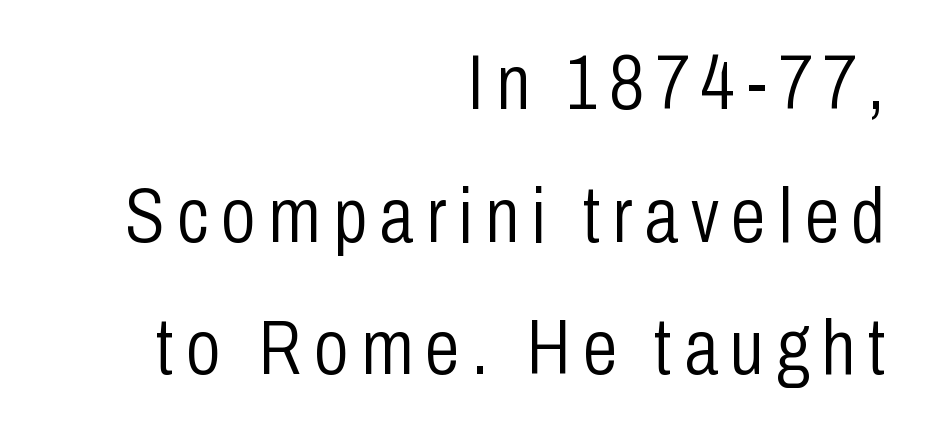
Do the letters lean? They stand straight. Regular leading. A typesetter would call this proportional, since set widths differ per character. Line endings align vertically; line beginnings do not. The weight tops out at a normal text grade. In terms of letterform style, serifs are entirely absent.
